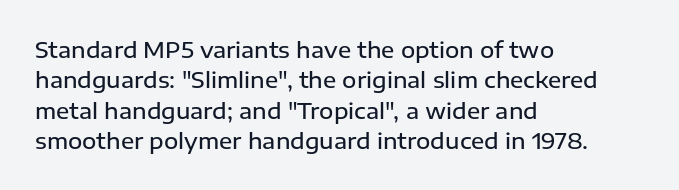
The image shows 22 px text type, upright; set left-aligned, normal line spacing (1.38x), normal letter spacing, not underlined.
